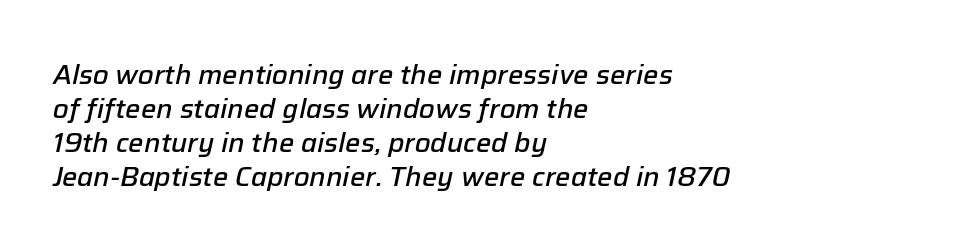
How would I describe the line gaps? Plain and ordinary. The font is running at a semibold setting, under full bold. This rendering leaves character spacing at its baseline value. The glyphs are unaccompanied by any horizontal stroke below them. Where is the straight margin? On the left.
